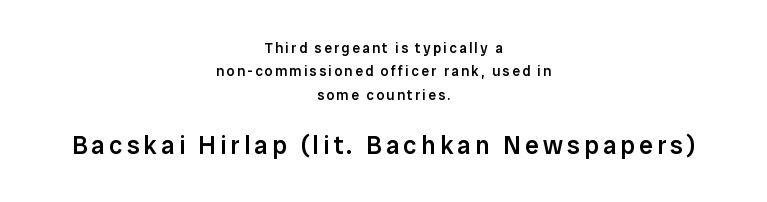
The image shows 25 px text type, upright; set centered, normal line spacing (1.67x), not underlined; the second (bottom) block is 1.79x larger.
